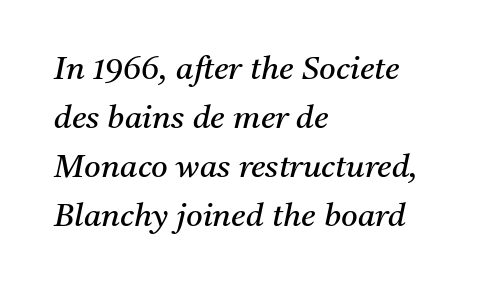
Varying glyph widths throughout — classic text-font behaviour. The font family rendered here belongs to the serif group. Heaviness? Minimal to ordinary, like unemphasized prose. Inter-character spacing is left at the font's built-in metrics.
